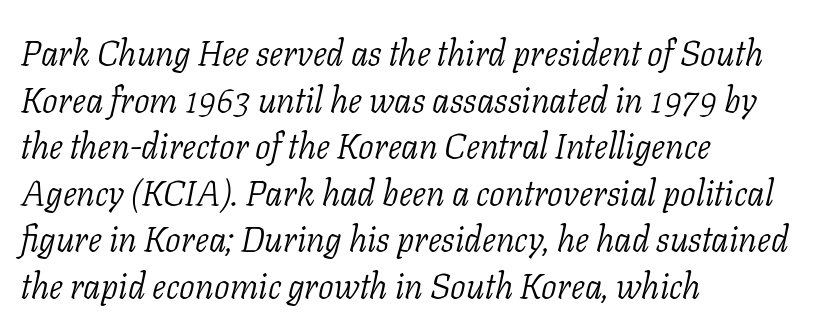
The image shows 35 px light serif type, italic (leaning right); set left-aligned, normal line spacing (1.33x), normal letter spacing, not underlined; low stroke contrast and a medium x-height.
